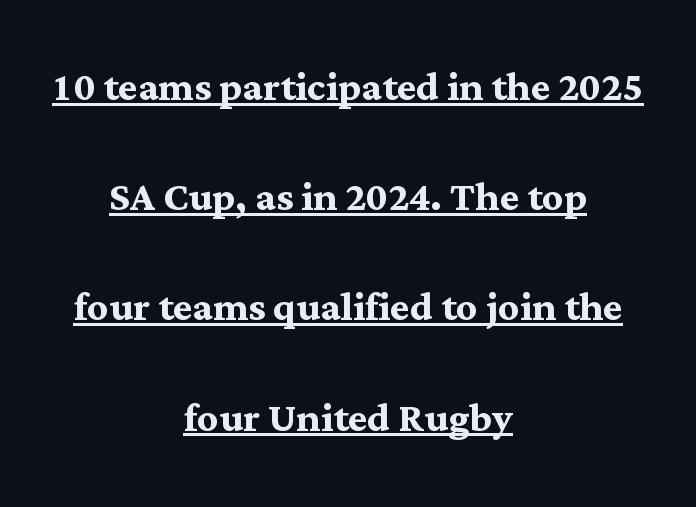
Q: Is the text bold? A: Yes.
Q: Is the text italic (slanted)? A: No, it is upright.
Q: Is the typeface a serif or a sans-serif typeface? A: Serif.
Q: Is the text underlined? A: Yes.
Q: How is the paragraph aligned? A: Centered.
Q: Is the spacing between letters normal or unusually wide? A: Normal.
Q: Is the spacing between lines tight, normal or loose? A: Loose.
Q: Width (condensed, normal, or wide)? A: Normal.
Q: Stroke contrast? A: Medium.
Q: x-height? A: Medium.
Q: Monospaced? A: No.
